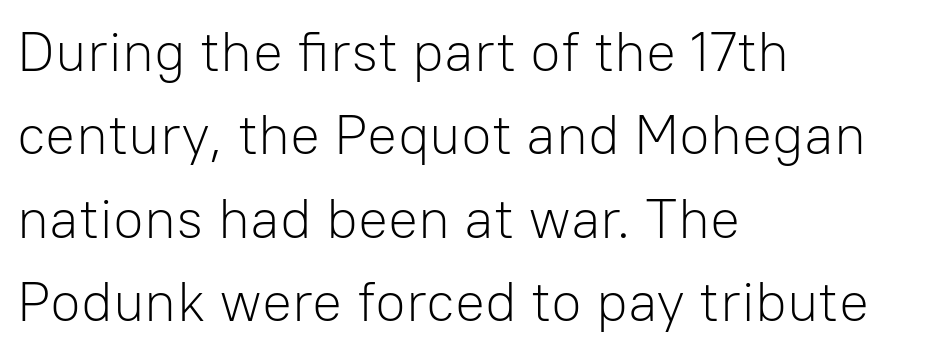
The horizontal fit of the characters is conventional and even. Decoration check: the copy has no underline. You could not count columns in this text — the font is proportionally spaced. Compared with a typical body face, this is equally light or lighter still. Does the copy run flush right? No — it runs flush left. Look at the bottom of the vertical strokes: they stop flat, with no serifs.
